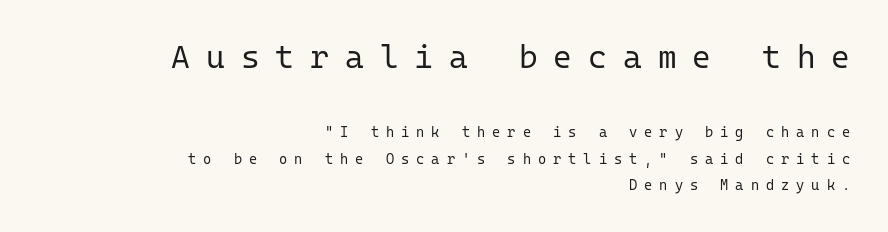
Q: Is the text bold? A: No.
Q: Is the text italic (slanted)? A: No, it is upright.
Q: Is the typeface a serif or a sans-serif typeface? A: Sans-serif.
Q: Is the text underlined? A: No.
Q: How is the paragraph aligned? A: Right-aligned.
Q: Is the spacing between letters normal or unusually wide? A: Unusually wide.
Q: Which block of text is set in a larger size, the first (top) or the second (bottom)? A: The first (top) one.
Q: Width (condensed, normal, or wide)? A: Normal.
Q: Stroke contrast? A: Low.
Q: x-height? A: Medium.
Q: Monospaced? A: Yes.
